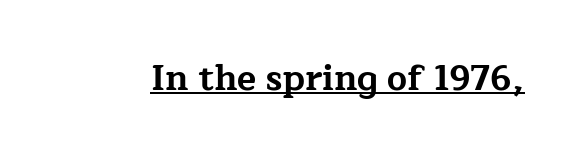
Q: Is the text bold? A: Yes.
Q: Is the text italic (slanted)? A: No, it is upright.
Q: Is the typeface a serif or a sans-serif typeface? A: Serif.
Q: Is the text underlined? A: Yes.
Q: Is the spacing between letters normal or unusually wide? A: Normal.
Q: Width (condensed, normal, or wide)? A: Wide.
Q: Stroke contrast? A: Low.
Q: x-height? A: Medium.
Q: Monospaced? A: No.
